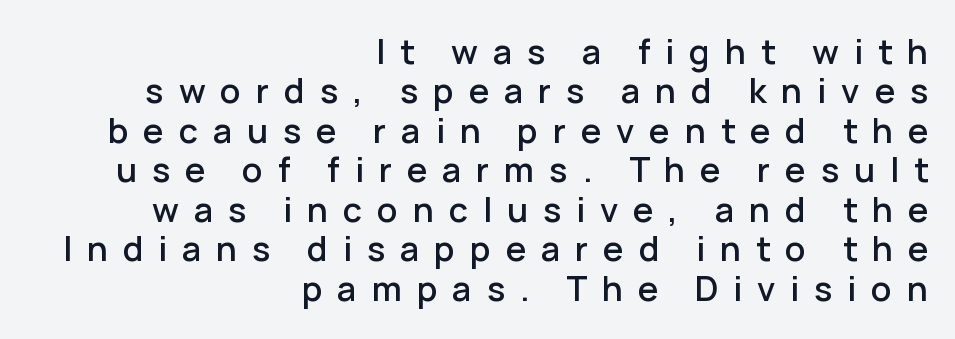
{"serif": "no", "italic": "no", "width": "normal", "stroke_contrast": "low", "x_height": "medium", "monospaced": "no", "underline": "no", "align": "right", "line_spacing_ratio": 1.16, "letter_spacing": "wide", "letter_spacing_em": 0.44, "glyph_px": 34}
